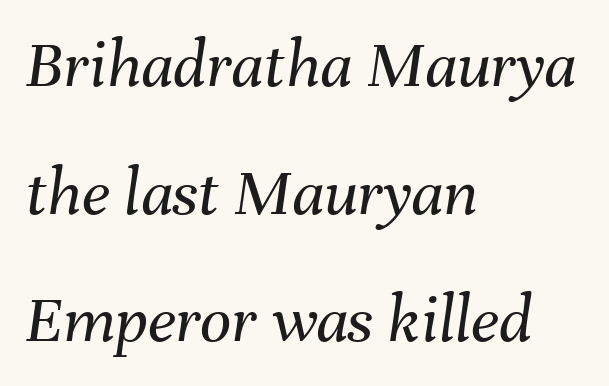
You could not count columns in this text — the font is proportionally spaced. Anything drawn beneath the words? Only blank space. Nothing unusual about the tracking: characters are spaced as the font intends. The passage shown leans; its letterforms are oblique.
